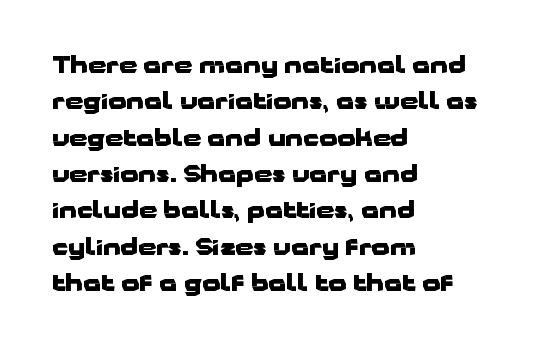
The text block is weighted toward the left margin, trailing off unevenly rightward. These lines carry a lot of weight — the face is fully bold. The letters stand upright; this is a roman face. Each row of text sits above clean, open space. This rendering leaves character spacing at its baseline value.
